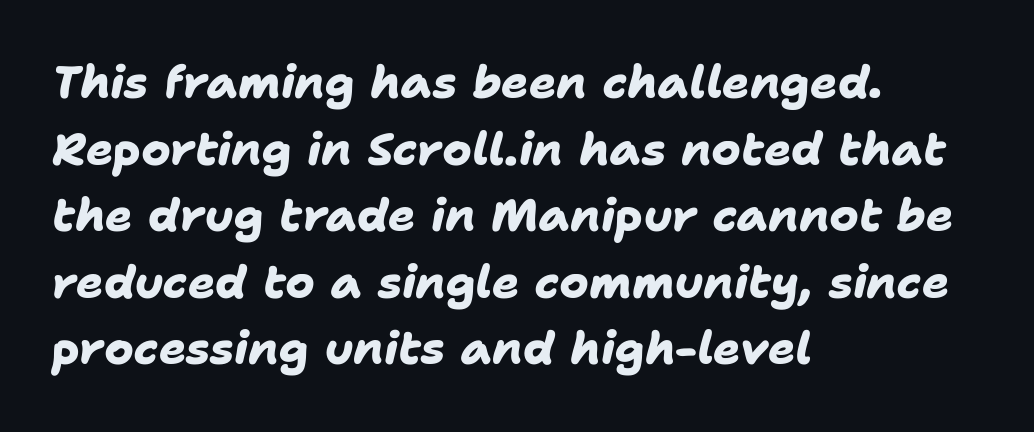
The image shows 45 px heavy sans-serif type; set left-aligned, normal line spacing (1.48x), normal letter spacing, not underlined; low stroke contrast and a medium x-height.
